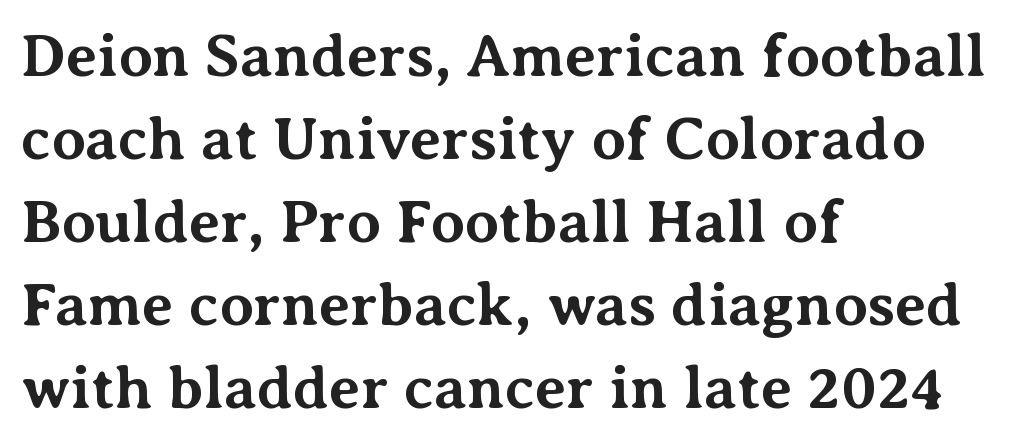
The image shows 61 px bold serif type, upright; set left-aligned, normal line spacing (1.36x), normal letter spacing, not underlined; medium stroke contrast and a medium x-height.
